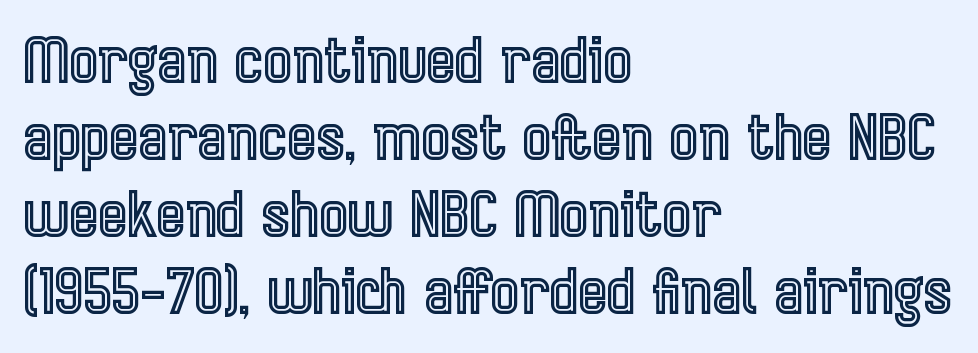
The image shows 62 px condensed type, upright; set left-aligned, line spacing 1.24x, normal letter spacing, not underlined; a medium x-height.
